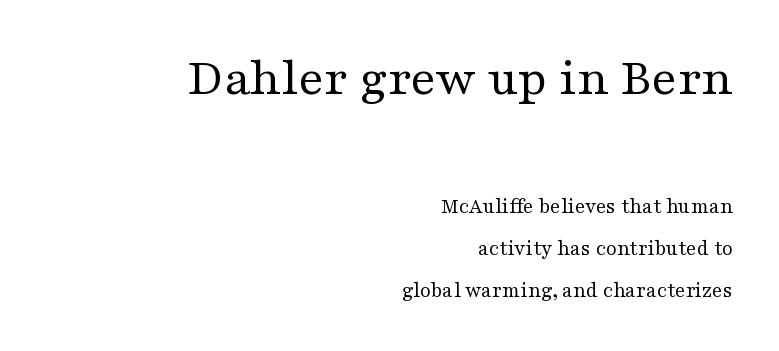
The image shows 54 px regular-weight, wide serif type, upright; set right-aligned, loose line spacing (1.92x), normal letter spacing, not underlined; the first (top) block is 2.45x larger; medium stroke contrast and a medium x-height.
